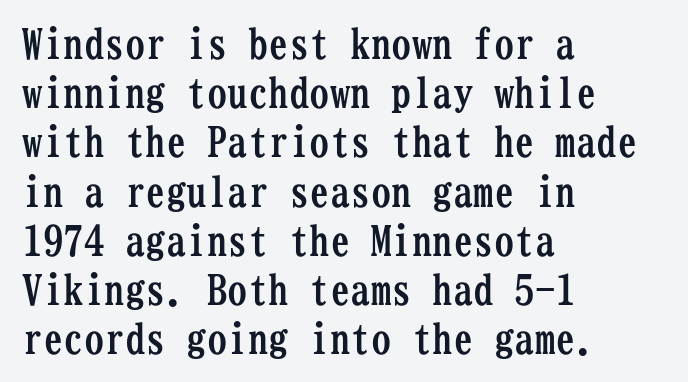
Q: Is the text bold? A: Yes.
Q: Is the text italic (slanted)? A: No, it is upright.
Q: Is the typeface a serif or a sans-serif typeface? A: Serif.
Q: Is the text underlined? A: No.
Q: How is the paragraph aligned? A: Left-aligned.
Q: Is the spacing between letters normal or unusually wide? A: Normal.
Q: Width (condensed, normal, or wide)? A: Condensed.
Q: Stroke contrast? A: Low.
Q: x-height? A: Medium.
Q: Monospaced? A: Yes.
